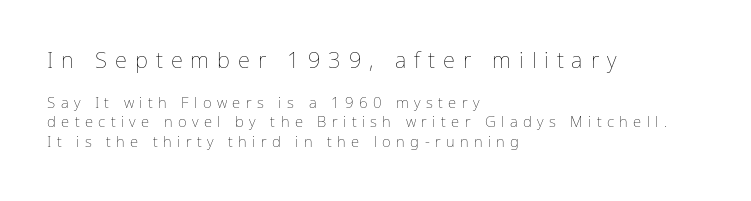
Letter spacing: wide. The designer gave the opening block more size than the closing block. A bare baseline throughout the passage. Notice how the passage keeps a crisp vertical edge on the left only. What's the leading like? Ordinary, nothing unusual. Italic? Not at all — the glyphs are vertical.
